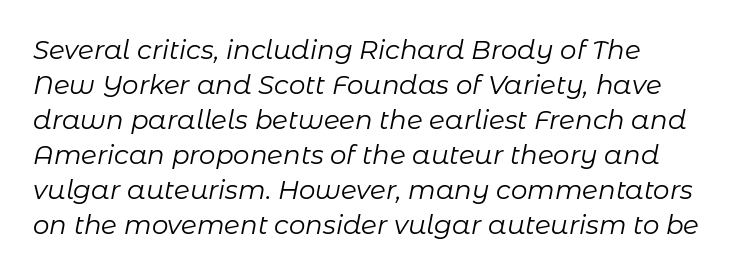
The image shows 26 px text type, italic (leaning right); set left-aligned, normal line spacing (1.35x), normal letter spacing, not underlined.
